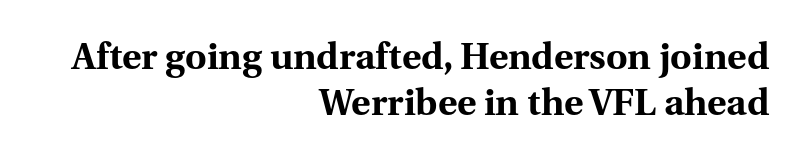
Letter spacing: default. Typographically, this falls in the serif category. Is the type bold? Yes — the strokes are clearly thick and heavy. Note the varied advance widths — an 'i' is clearly narrower than an 'm'. Notice how the passage keeps a crisp vertical edge on the right only. Plain, unruled lines of type.
